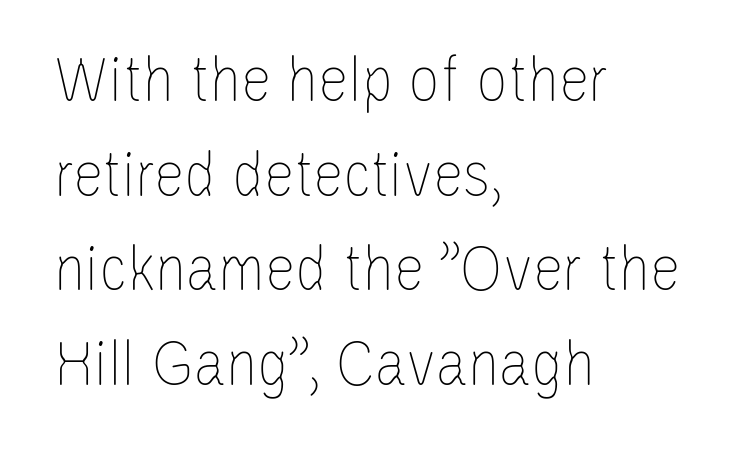
{"italic": "no", "bold": "no", "weight": "thin", "width": "condensed", "stroke_contrast": "low", "x_height": "large", "monospaced": "no", "underline": "no", "align": "left", "line_spacing": "normal", "line_spacing_ratio": 1.37, "letter_spacing": "normal", "letter_spacing_em": 0.0, "glyph_px": 69}
